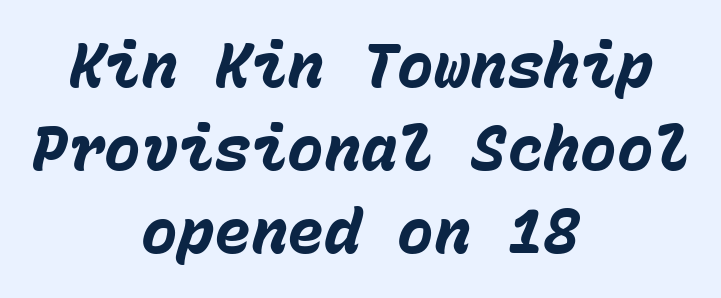
{"italic": "yes", "lean": "right", "slant_degrees": 15, "bold": "yes", "weight": "heavy", "width": "normal", "stroke_contrast": "low", "x_height": "medium", "monospaced": "yes", "underline": "no", "align": "center", "line_spacing": "normal", "line_spacing_ratio": 1.36, "letter_spacing": "normal", "letter_spacing_em": 0.0, "glyph_px": 61}
